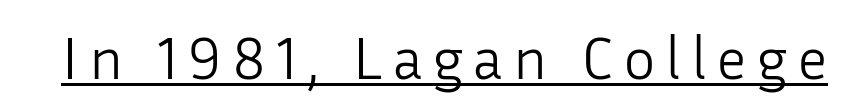
The image shows 61 px light sans-serif type, upright; set underlined; low stroke contrast and a medium x-height.
